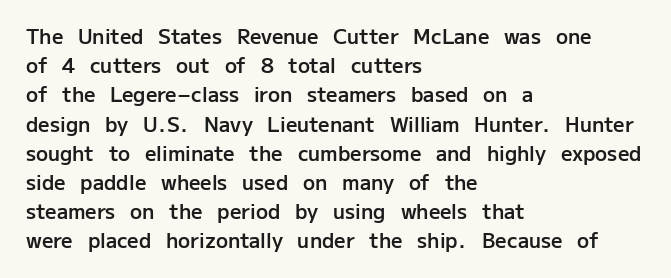
How heavy is the stroke? Medium-heavy — a semibold, shy of bold. Notice how the passage keeps a crisp vertical edge on the left only. In terms of posture, this sample is upright. The rendering uses a moderate line-height, typical for paragraphs. No extra tracking has been applied to these lines. Descender tails drop into unmarked territory.
